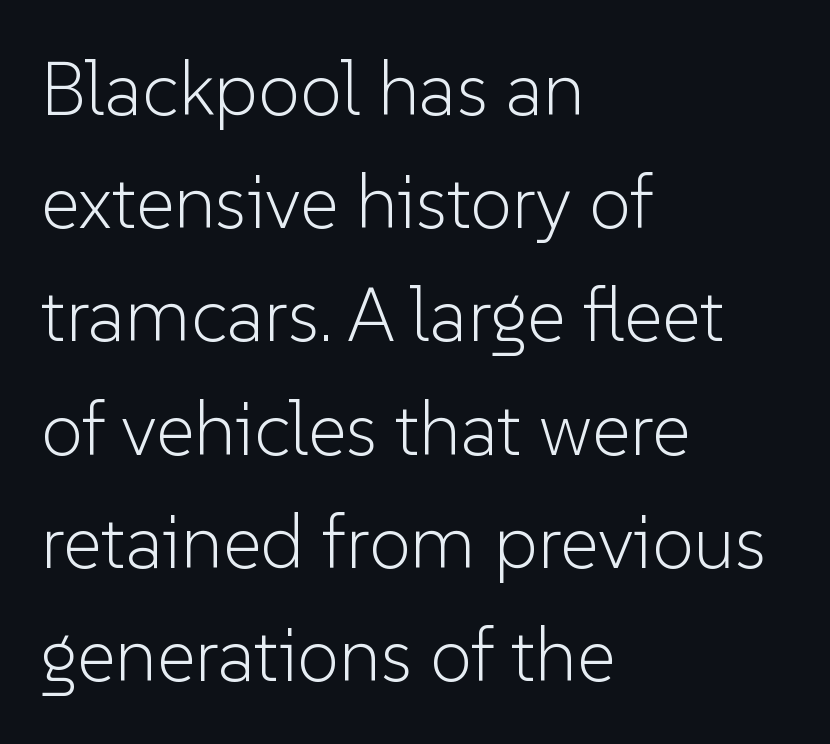
Default kerning and tracking; the words read as compact shapes. Notice how the passage keeps a crisp vertical edge on the left only. The specimen reads as upright at a glance. The font sits on the lighter half of the weight spectrum, regular included. Any mark beneath the type? The region is blank. These lines are composed in type without serifs.
